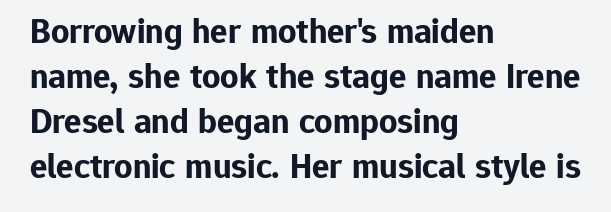
This sample keeps an unexceptional amount of space between lines. The passage is arranged the way most books set body copy — flush left. Compared with typical body copy, the letter spacing here is the same. Descenders hang freely into open space. Strong, thick strokes mark this as bold type.
